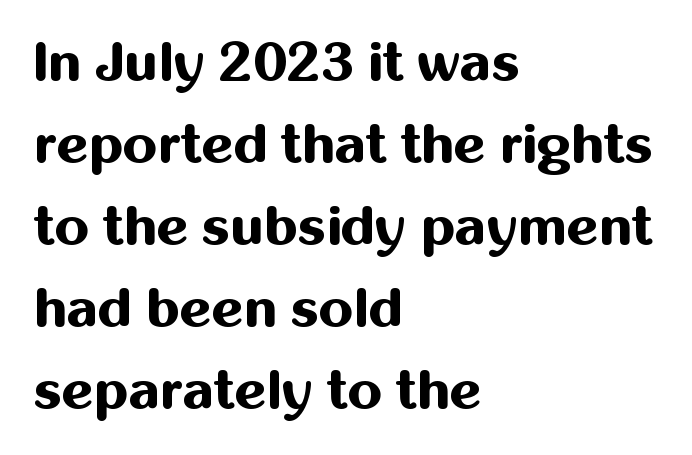
The image shows 55 px bold sans-serif type, upright; set left-aligned, normal line spacing (1.49x), normal letter spacing, not underlined; medium stroke contrast and a medium x-height.
